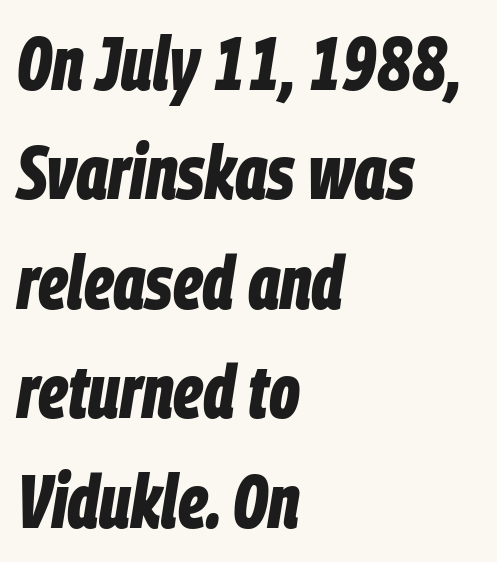
Q: Is the text bold? A: Yes.
Q: Is the text italic (slanted)? A: Yes, it leans right by about 9 degrees.
Q: Is the text underlined? A: No.
Q: How is the paragraph aligned? A: Left-aligned.
Q: Is the spacing between letters normal or unusually wide? A: Normal.
Q: Is the spacing between lines tight, normal or loose? A: Normal.
Q: Width (condensed, normal, or wide)? A: Condensed.
Q: Stroke contrast? A: Low.
Q: x-height? A: Large.
Q: Monospaced? A: No.
